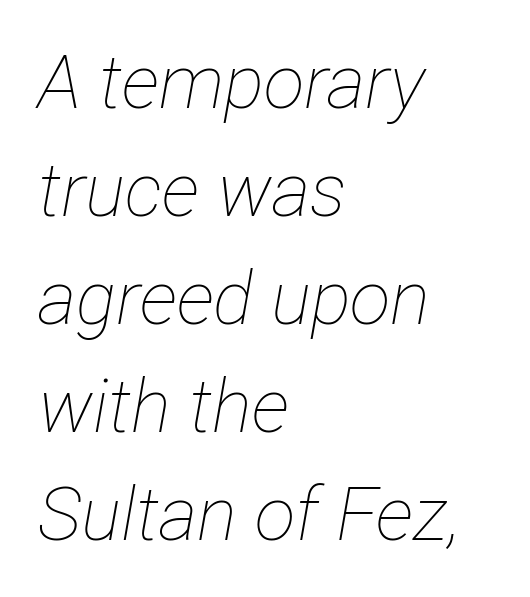
The image shows 75 px thin, condensed type, italic (leaning right); set left-aligned, normal line spacing (1.44x), normal letter spacing, not underlined; low stroke contrast and a medium x-height.
